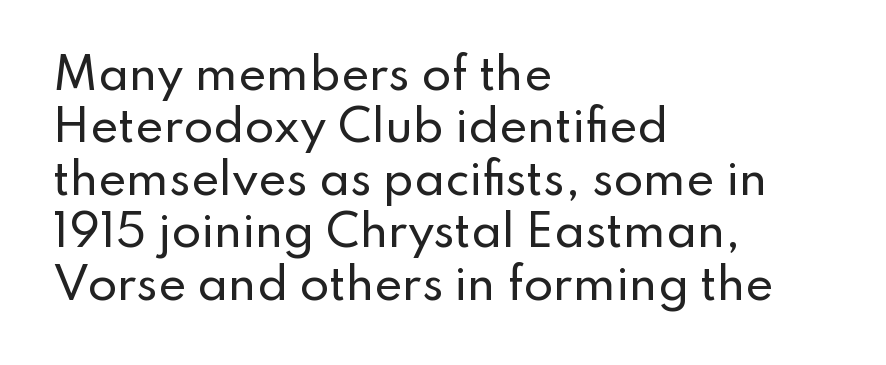
Looks like regular typesetting: each glyph gets only the width it needs. The space beneath each line is pristine and unruled. The gaps between neighbouring characters are ordinary and unremarkable. The typography opts for an upright posture over an oblique one. Serifs: no, the terminals of the letterforms are clean. The rag falls on the right side of this text block.
